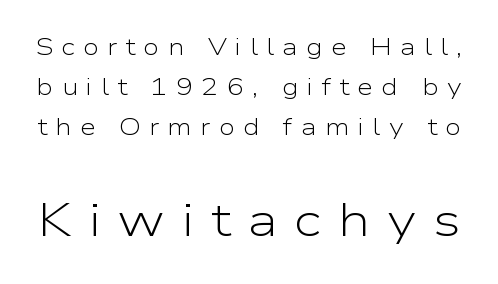
Q: Is the text bold? A: No.
Q: Is the text italic (slanted)? A: No, it is upright.
Q: Is the typeface a serif or a sans-serif typeface? A: Sans-serif.
Q: Is the text underlined? A: No.
Q: Is the spacing between letters normal or unusually wide? A: Unusually wide.
Q: Which block of text is set in a larger size, the first (top) or the second (bottom)? A: The second (bottom) one.
Q: Width (condensed, normal, or wide)? A: Wide.
Q: Stroke contrast? A: Low.
Q: x-height? A: Medium.
Q: Monospaced? A: No.
